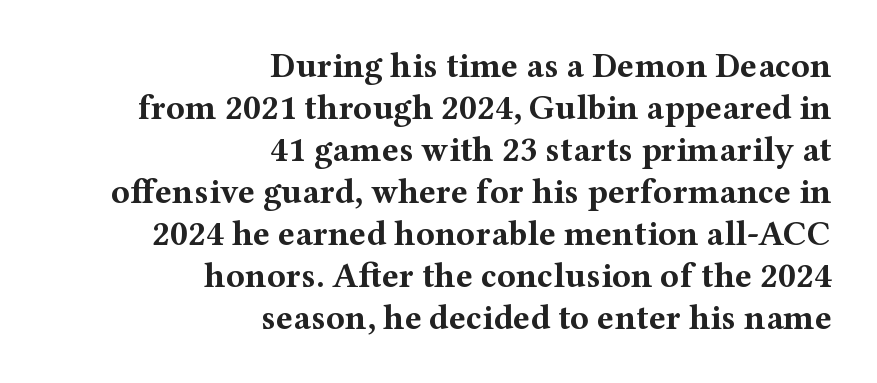
Q: Is the text bold? A: Yes.
Q: Is the text italic (slanted)? A: No, it is upright.
Q: Is the typeface a serif or a sans-serif typeface? A: Serif.
Q: Is the text underlined? A: No.
Q: How is the paragraph aligned? A: Right-aligned.
Q: Is the spacing between letters normal or unusually wide? A: Normal.
Q: Width (condensed, normal, or wide)? A: Wide.
Q: Stroke contrast? A: Medium.
Q: x-height? A: Medium.
Q: Monospaced? A: No.
